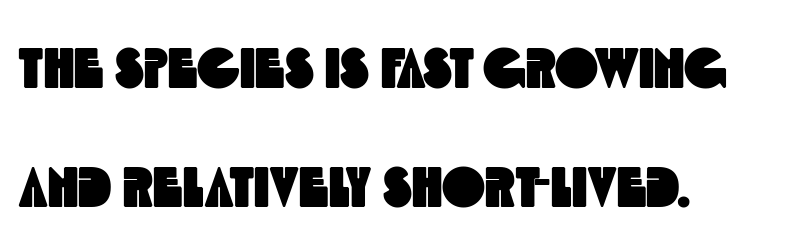
The passage shown stacks its lines with a broad gap. Are there feet on the stems? There aren't — it's a sans. Line starts are locked; line ends wander. The rendering uses natural spacing where letterforms have individual widths.
